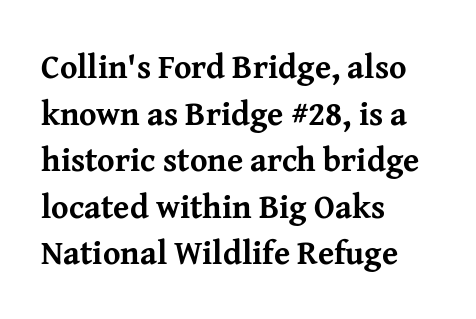
A typesetter would mark this as roman, not italic. In terms of weight, the rendering is a true, heavy bold. The passage is arranged the way most books set body copy — flush left. One glance says typical: line gaps are just what's usual.
